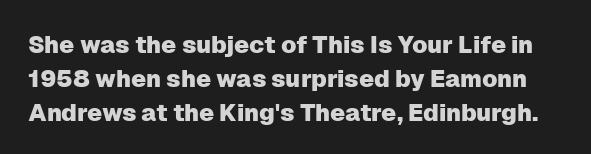
Letters rest on an invisible, unmarked baseline. Whoever set this chose a conventional vertical rhythm. Nope, not italic — everything's standing straight. In terms of letterspacing, this is plain default setting.
